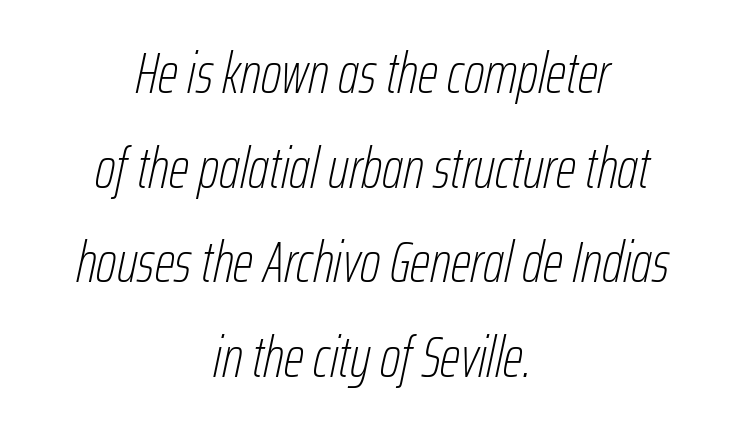
The image shows 58 px thin, condensed type, italic (leaning right); set centered, normal line spacing (1.63x), normal letter spacing, not underlined; low stroke contrast and a medium x-height.
